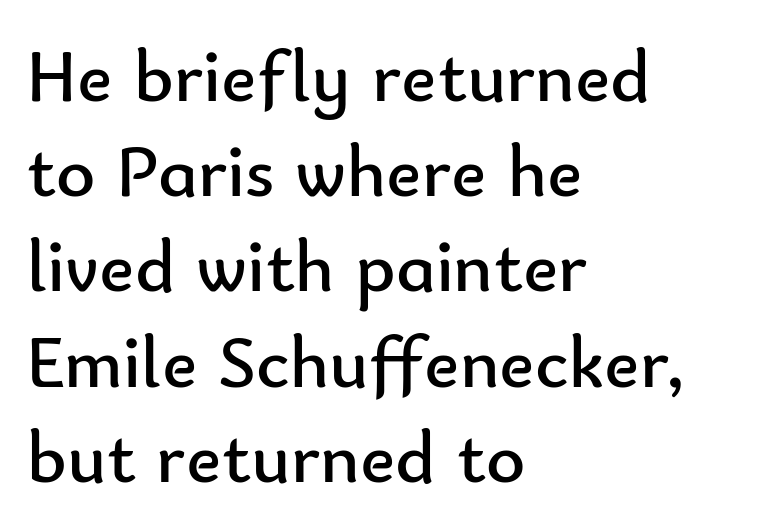
The image shows 75 px regular-weight sans-serif type, upright; set left-aligned, normal line spacing (1.27x), normal letter spacing, not underlined; low stroke contrast and a small x-height.
